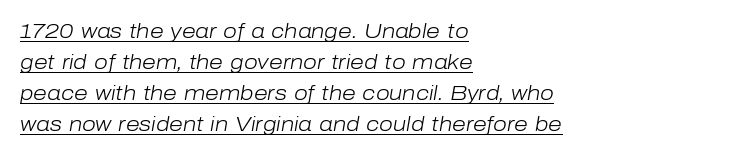
{"italic": "yes", "lean": "right", "slant_degrees": 10, "bold": "no", "underline": "yes", "align": "left", "line_spacing": "normal", "line_spacing_ratio": 1.55, "letter_spacing": "normal", "letter_spacing_em": 0.0, "glyph_px": 20}
